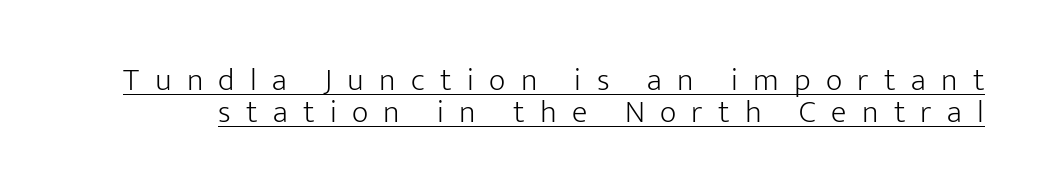
{"serif": "no", "italic": "no", "bold": "no", "weight": "light", "width": "normal", "stroke_contrast": "low", "x_height": "medium", "monospaced": "no", "underline": "yes", "line_spacing": "tight", "line_spacing_ratio": 1.01, "letter_spacing": "wide", "letter_spacing_em": 0.48, "glyph_px": 32}
